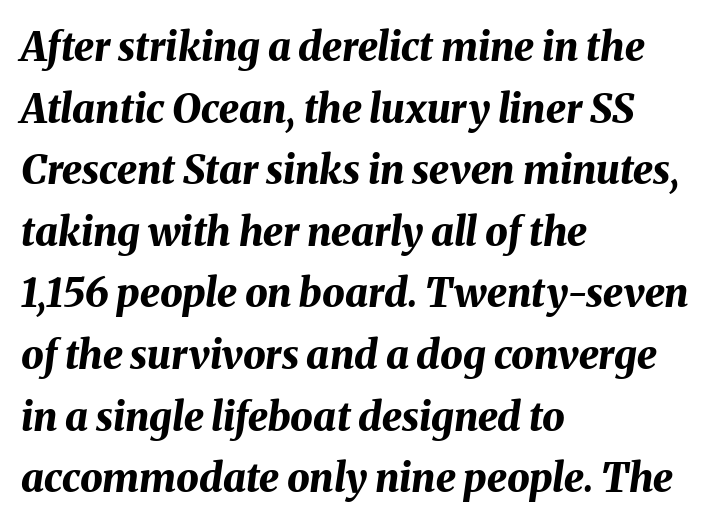
The image shows 40 px bold type, italic (leaning right); set left-aligned, normal line spacing (1.54x), normal letter spacing, not underlined; medium stroke contrast and a medium x-height.
